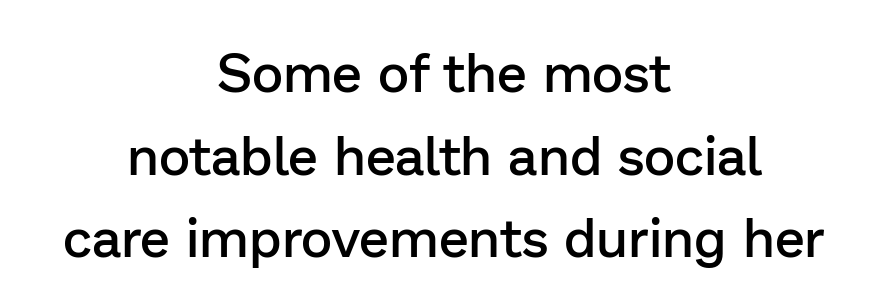
Q: Is the text bold? A: Semi-bold.
Q: Is the text italic (slanted)? A: No, it is upright.
Q: Is the typeface a serif or a sans-serif typeface? A: Sans-serif.
Q: Is the text underlined? A: No.
Q: How is the paragraph aligned? A: Centered.
Q: Is the spacing between letters normal or unusually wide? A: Normal.
Q: Is the spacing between lines tight, normal or loose? A: Normal.
Q: Width (condensed, normal, or wide)? A: Normal.
Q: Stroke contrast? A: Low.
Q: x-height? A: Medium.
Q: Monospaced? A: No.
